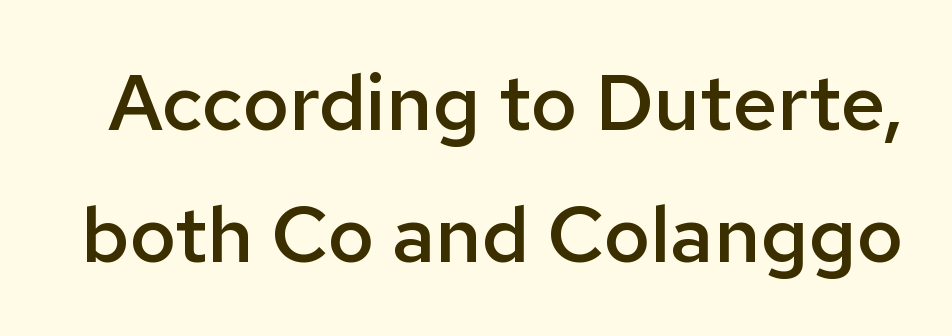
{"serif": "no", "italic": "no", "bold": "semi", "weight": "semibold", "width": "normal", "stroke_contrast": "low", "x_height": "medium", "monospaced": "no", "underline": "no", "line_spacing": "normal", "line_spacing_ratio": 1.67, "letter_spacing": "normal", "letter_spacing_em": 0.0, "glyph_px": 79}
